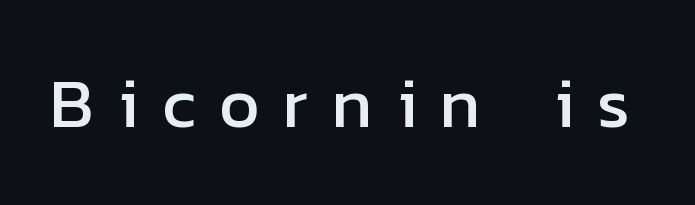
Q: Is the text italic (slanted)? A: No, it is upright.
Q: Is the typeface a serif or a sans-serif typeface? A: Sans-serif.
Q: Is the text underlined? A: No.
Q: Is the spacing between letters normal or unusually wide? A: Unusually wide.
Q: Width (condensed, normal, or wide)? A: Normal.
Q: Stroke contrast? A: Low.
Q: x-height? A: Medium.
Q: Monospaced? A: No.
